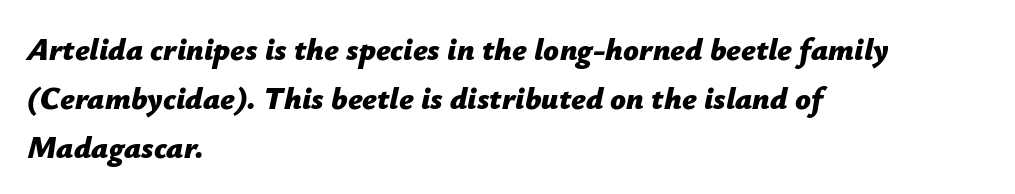
Each glyph is drawn with heavy, bold strokes. Does the leading feel generous? No, just average. Here the designer chose a conventional face with non-uniform glyph widths. Characters follow at the spacing the type designer built in. This rendering features lettering with no underline. The axis of the letterforms is tilted away from vertical.
